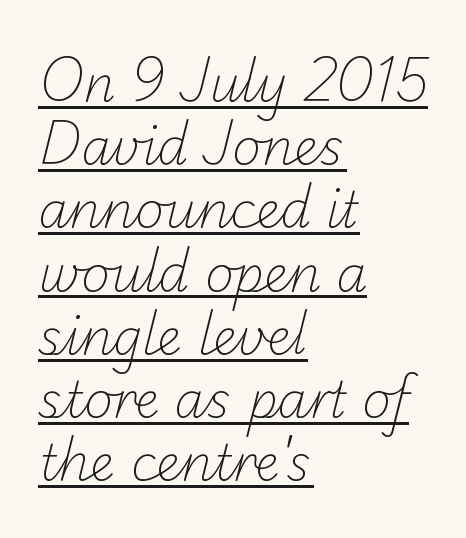
Looks like someone drew a line under every word here. Each new line begins a customary step beneath the previous one. Look at the bottom of the vertical strokes: they stop flat, with no serifs. Characters follow at the spacing the type designer built in. Is this a fixed-width face? No — the glyphs have proportional, varying widths. The paragraph has a hard left edge and a soft right edge.
